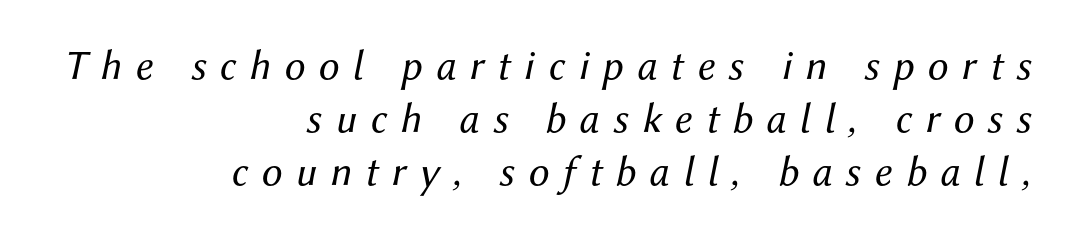
Teacher's note: observe the even right margin — that is flush-right alignment. Here the designer chose a conventional face with non-uniform glyph widths. Observe the lean: these are italic letterforms. Clear beneath every line of the passage. Counters stay open thanks to moderate or lighter strokes. A typesetter would call this heavily tracked-out type.
